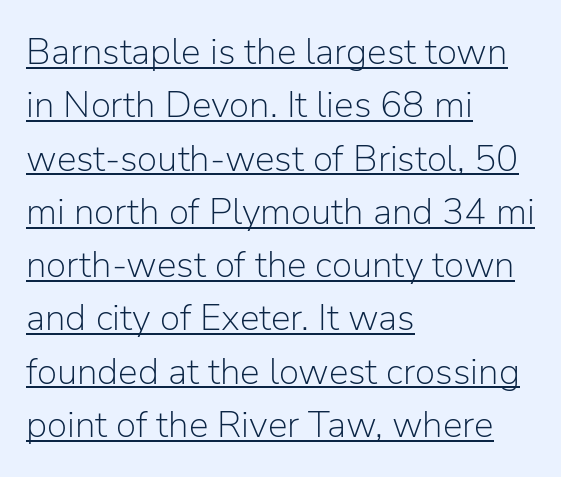
A typesetter would call this leading conventional body-copy spacing. This sample uses a sans-serif face. Like a heading marked for emphasis, these lines bear an underscore. Notice how the stems are strictly vertical — no italics here.
